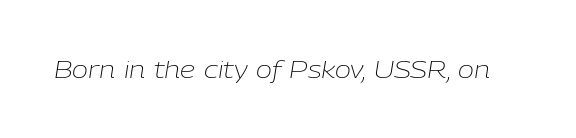
Q: Is the text bold? A: No.
Q: Is the text italic (slanted)? A: Yes, it leans right by about 9 degrees.
Q: Is the text underlined? A: No.
Q: Is the spacing between letters normal or unusually wide? A: Normal.
